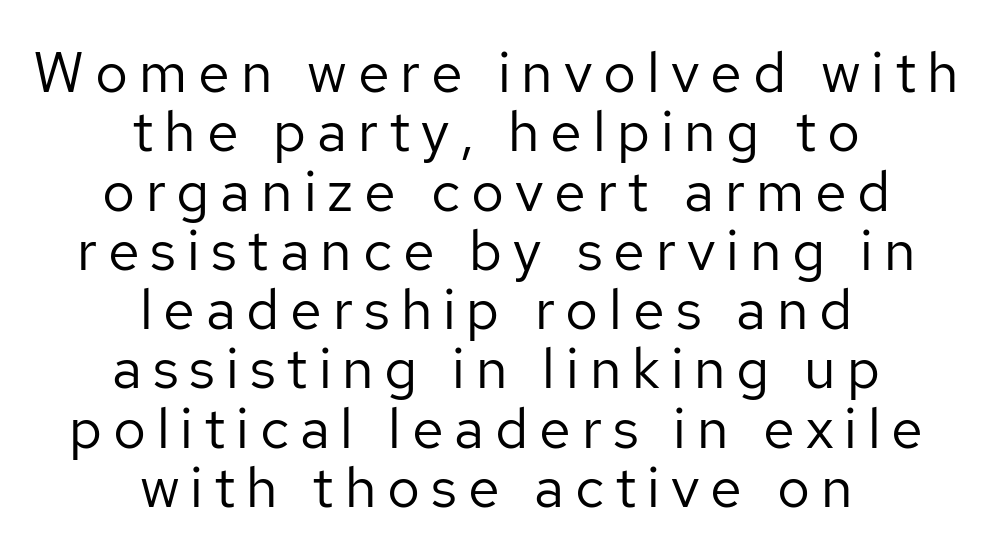
Q: Is the text bold? A: No.
Q: Is the text italic (slanted)? A: No, it is upright.
Q: Is the typeface a serif or a sans-serif typeface? A: Sans-serif.
Q: Is the text underlined? A: No.
Q: How is the paragraph aligned? A: Centered.
Q: Is the spacing between lines tight, normal or loose? A: Tight.
Q: Width (condensed, normal, or wide)? A: Normal.
Q: Stroke contrast? A: Low.
Q: x-height? A: Medium.
Q: Monospaced? A: No.
